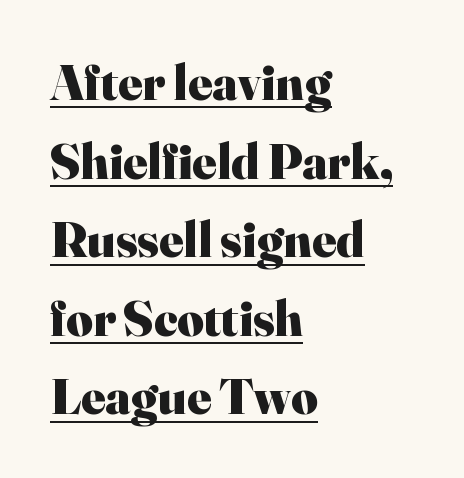
{"serif": "yes", "italic": "no", "bold": "yes", "weight": "heavy", "width": "normal", "stroke_contrast": "high", "x_height": "small", "monospaced": "no", "underline": "yes", "align": "left", "line_spacing": "normal", "line_spacing_ratio": 1.54, "letter_spacing": "normal", "letter_spacing_em": 0.0, "glyph_px": 51}
